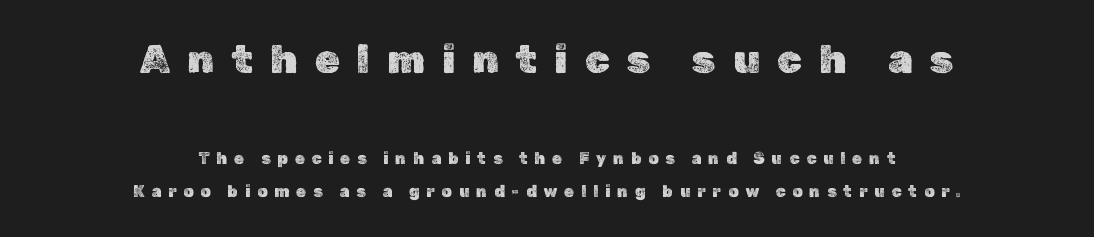
The image shows 40 px text type, upright; set centered, loose line spacing (2.06x), unusually wide letter spacing (+0.43 em), not underlined; the first (top) block is 2.5x larger; a medium x-height.
